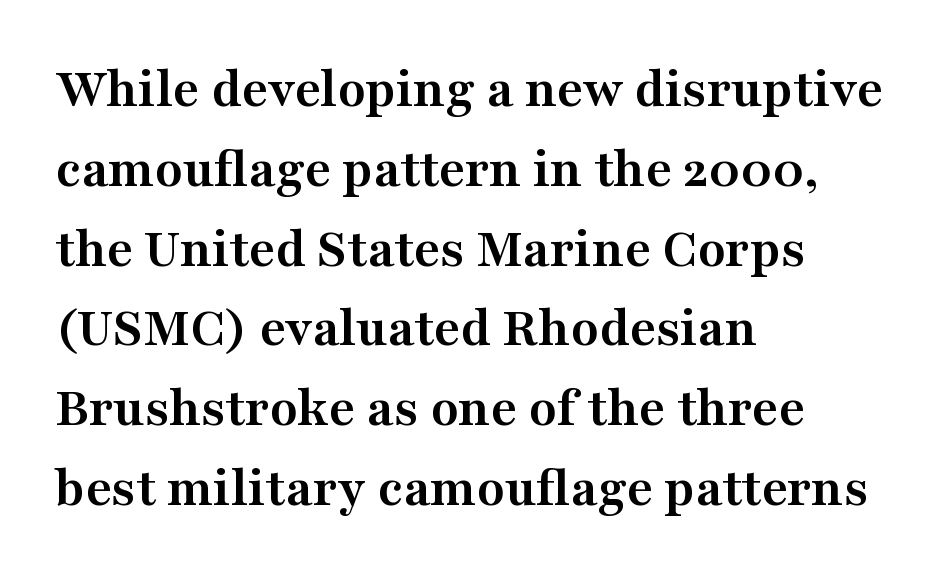
The image shows 57 px semibold, wide serif type, upright; set left-aligned, normal line spacing (1.4x), normal letter spacing, not underlined; medium stroke contrast and a medium x-height.
